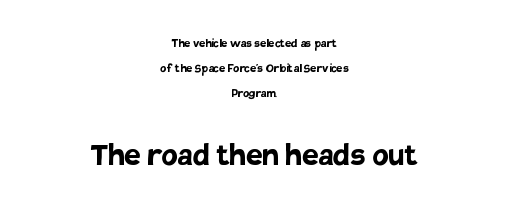
Strokes here are thick enough to call this a true bold. These lines stack symmetrically, like a column narrowing and widening about its center. Each row of text sits above clean, open space. Between one letter and the next there's only the usual sliver of space.
